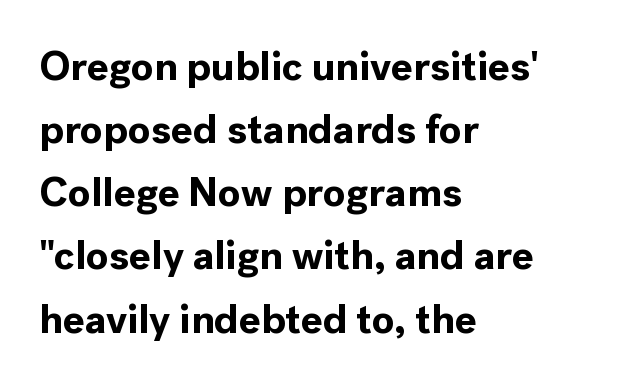
The image shows 41 px bold sans-serif type, upright; set left-aligned, normal line spacing (1.54x), normal letter spacing, not underlined; a medium x-height.
